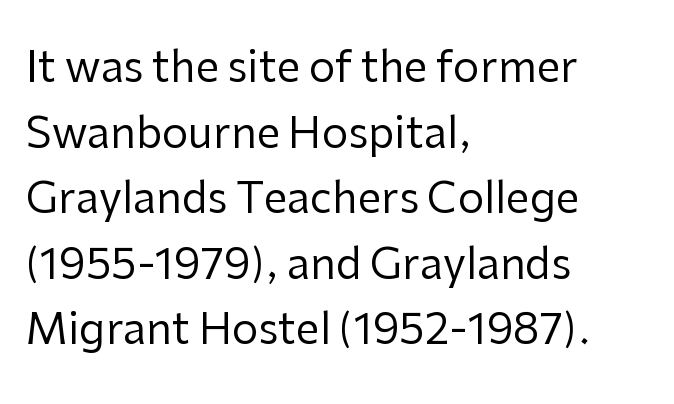
{"serif": "no", "italic": "no", "bold": "no", "weight": "regular", "width": "normal", "stroke_contrast": "low", "x_height": "medium", "monospaced": "no", "underline": "no", "align": "left", "line_spacing": "normal", "line_spacing_ratio": 1.56, "letter_spacing": "normal", "letter_spacing_em": 0.0, "glyph_px": 42}
